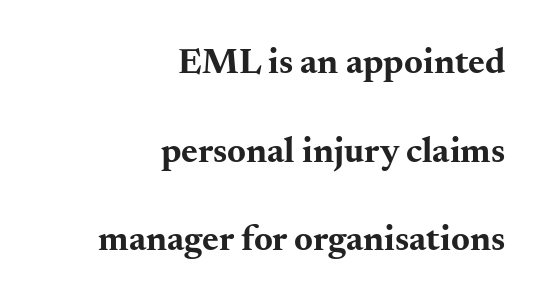
The image shows 36 px bold, wide serif type, upright; set right-aligned, loose line spacing (2.46x), normal letter spacing, not underlined; medium stroke contrast and a small x-height.
